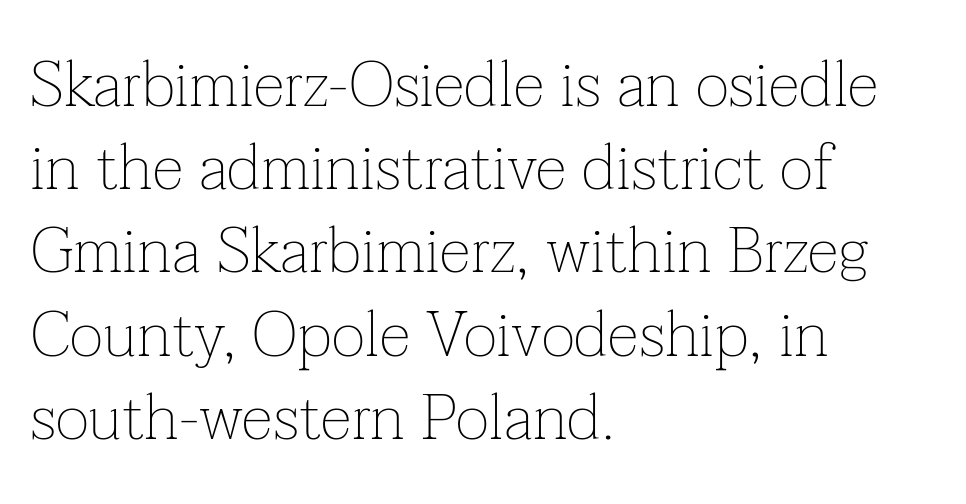
Layout note: lines flush left. In terms of letterspacing, this is plain default setting. Think of a printed novel: that variable character pitch is what you see here. Descenders hang freely into open space.
